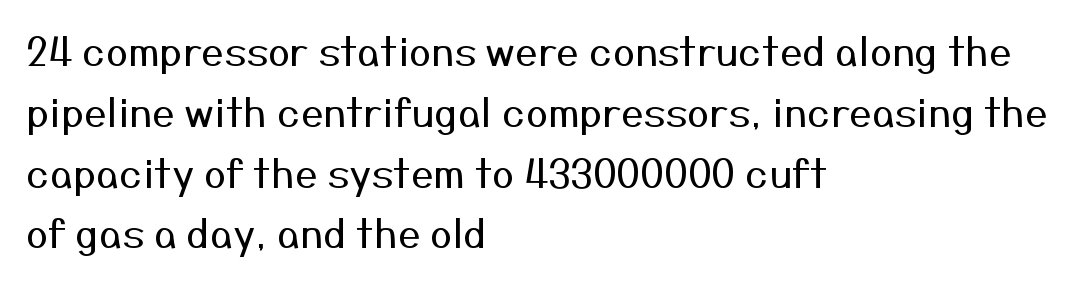
{"serif": "no", "italic": "no", "bold": "no", "weight": "regular", "width": "normal", "stroke_contrast": "medium", "x_height": "medium", "monospaced": "no", "underline": "no", "align": "left", "line_spacing": "normal", "line_spacing_ratio": 1.52, "letter_spacing": "normal", "letter_spacing_em": 0.0, "glyph_px": 40}
